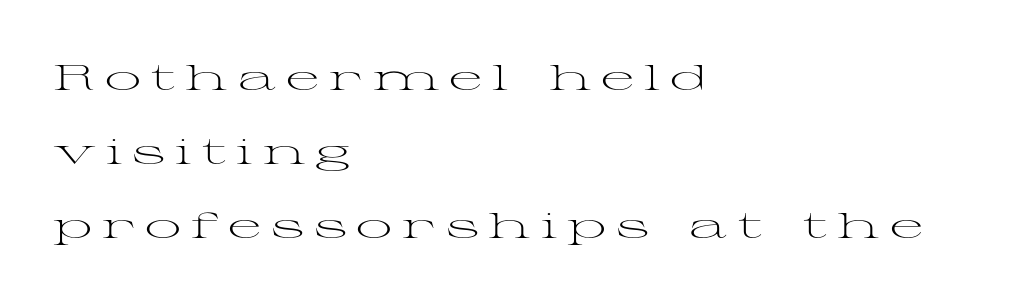
Q: Is the text bold? A: No.
Q: Is the text italic (slanted)? A: No, it is upright.
Q: Is the typeface a serif or a sans-serif typeface? A: Serif.
Q: Is the text underlined? A: No.
Q: How is the paragraph aligned? A: Left-aligned.
Q: Is the spacing between letters normal or unusually wide? A: Unusually wide.
Q: Is the spacing between lines tight, normal or loose? A: Loose.
Q: Width (condensed, normal, or wide)? A: Wide.
Q: Stroke contrast? A: Medium.
Q: x-height? A: Medium.
Q: Monospaced? A: No.
